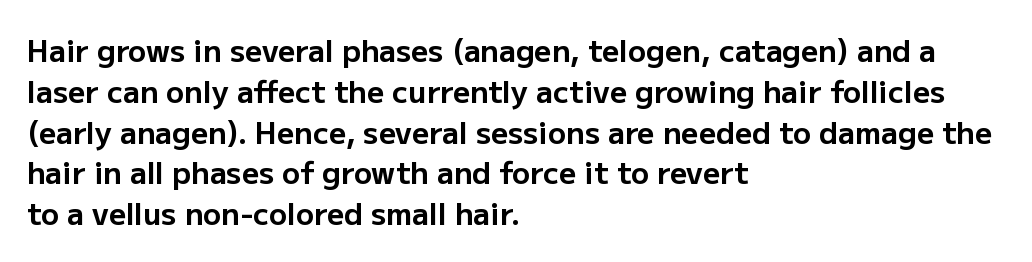
Q: Is the text bold? A: Yes.
Q: Is the text italic (slanted)? A: No, it is upright.
Q: Is the typeface a serif or a sans-serif typeface? A: Sans-serif.
Q: Is the text underlined? A: No.
Q: How is the paragraph aligned? A: Left-aligned.
Q: Is the spacing between letters normal or unusually wide? A: Normal.
Q: Is the spacing between lines tight, normal or loose? A: Normal.
Q: Width (condensed, normal, or wide)? A: Normal.
Q: Stroke contrast? A: Low.
Q: x-height? A: Medium.
Q: Monospaced? A: No.
